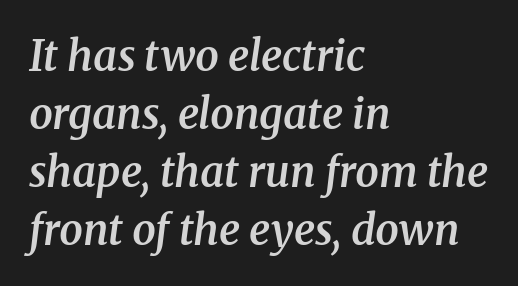
Each row of text sits above clean, open space. Typesetter's note: demi weight, one step under bold. The tracking reads as untouched default to a designer's eye. There's an unmistakable incline to the writing here. Do the characters align in a grid? No, the font is proportional.
